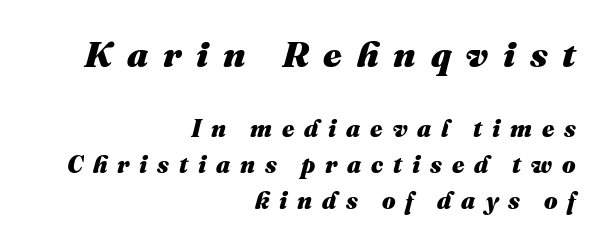
{"italic": "yes", "lean": "right", "slant_degrees": 16, "bold": "yes", "weight": "heavy", "width": "normal", "stroke_contrast": "medium", "x_height": "medium", "monospaced": "no", "underline": "no", "align": "right", "line_spacing": "normal", "line_spacing_ratio": 1.49, "letter_spacing": "wide", "letter_spacing_em": 0.41, "larger_block": "first", "size_ratio": 1.5, "glyph_px": 36}
